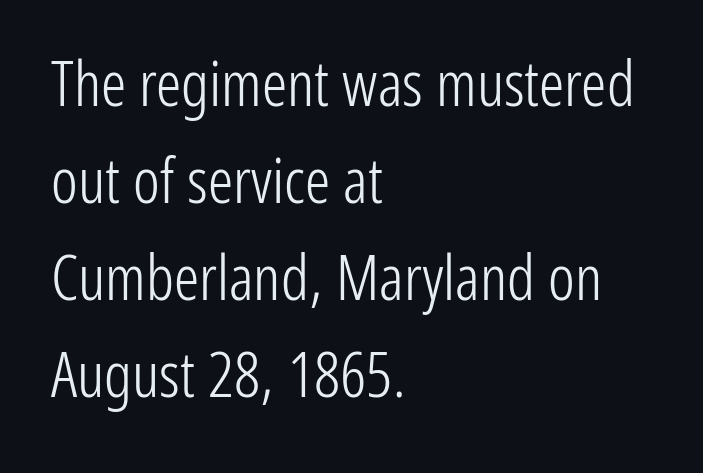
The image shows 63 px light, condensed sans-serif type, upright; set left-aligned, normal line spacing (1.54x), normal letter spacing, not underlined; low stroke contrast and a medium x-height.
